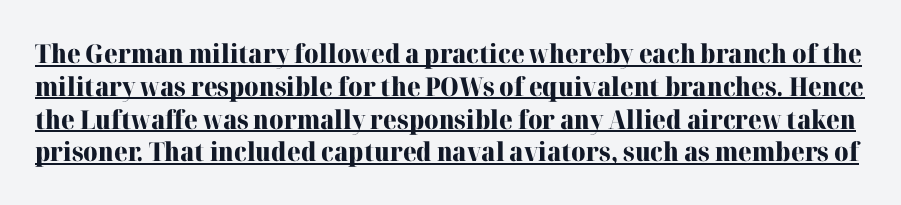
Does the leading feel generous? No, just average. The specimen reads as upright at a glance. Honestly, the letter spacing is just normal — you wouldn't notice it. The sample has been set heavy, in full bold. The rendered words wear a rule along their underside.
